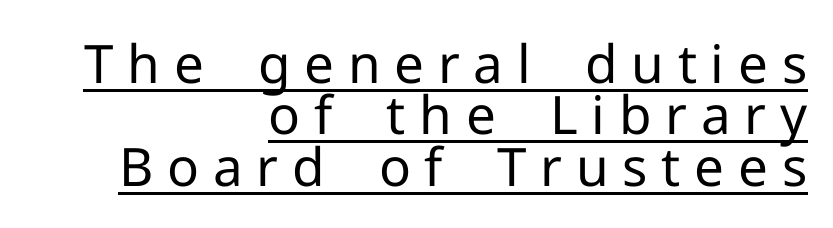
Q: Is the text bold? A: No.
Q: Is the text italic (slanted)? A: No, it is upright.
Q: Is the typeface a serif or a sans-serif typeface? A: Sans-serif.
Q: Is the text underlined? A: Yes.
Q: How is the paragraph aligned? A: Right-aligned.
Q: Is the spacing between letters normal or unusually wide? A: Unusually wide.
Q: Is the spacing between lines tight, normal or loose? A: Tight.
Q: Width (condensed, normal, or wide)? A: Normal.
Q: Stroke contrast? A: Low.
Q: x-height? A: Medium.
Q: Monospaced? A: No.
